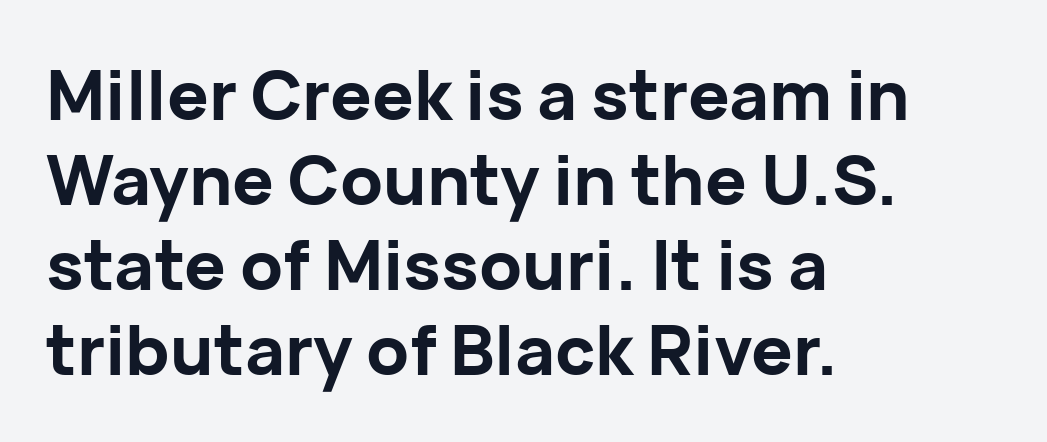
Just letters on the line, the space beneath them empty. The type sits square on the baseline with zero lean. This is sans-serif lettering, the kind often seen on screens and signage. Here the designer chose a conventional face with non-uniform glyph widths. Typographic density is high because the face is bold. Short note: letters normally spaced.
